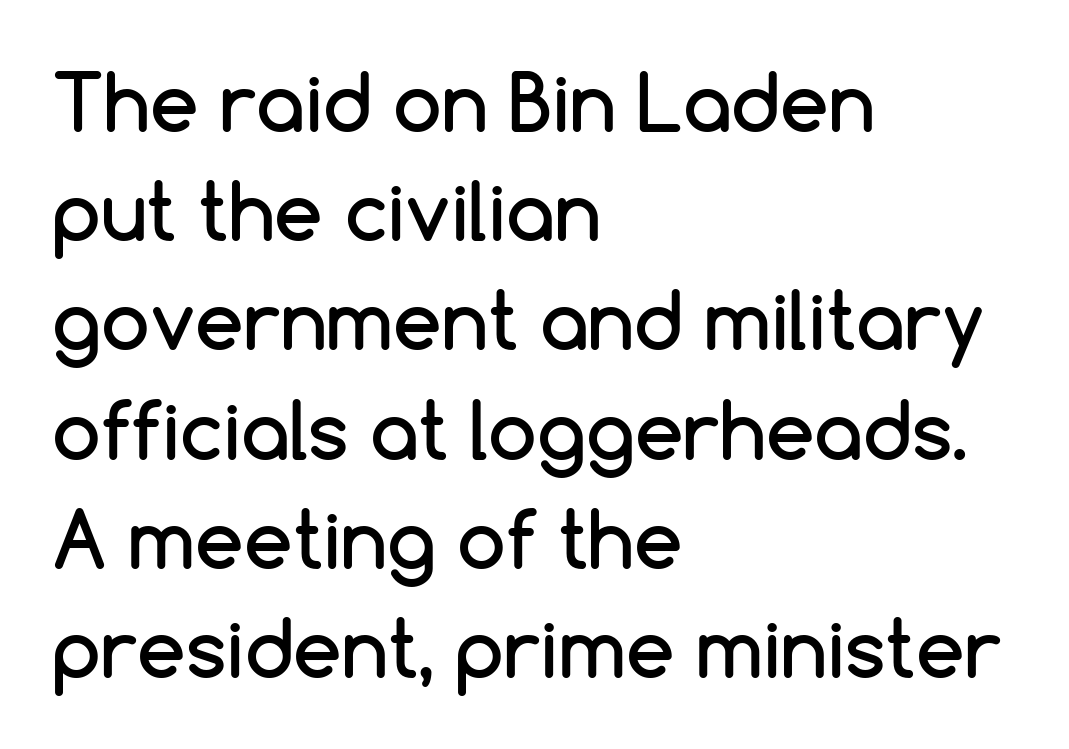
Q: Is the text italic (slanted)? A: No, it is upright.
Q: Is the typeface a serif or a sans-serif typeface? A: Sans-serif.
Q: Is the text underlined? A: No.
Q: How is the paragraph aligned? A: Left-aligned.
Q: Is the spacing between letters normal or unusually wide? A: Normal.
Q: Is the spacing between lines tight, normal or loose? A: Normal.
Q: Width (condensed, normal, or wide)? A: Normal.
Q: Stroke contrast? A: Low.
Q: x-height? A: Medium.
Q: Monospaced? A: No.
